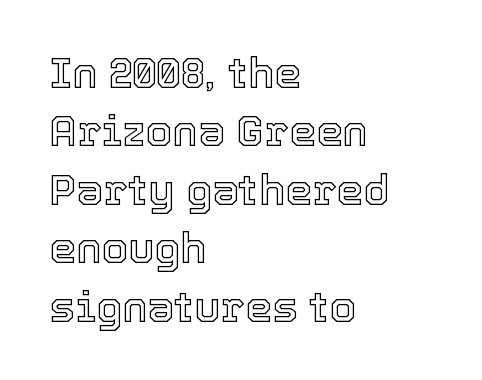
Q: Is the text italic (slanted)? A: No, it is upright.
Q: Is the text underlined? A: No.
Q: How is the paragraph aligned? A: Left-aligned.
Q: Is the spacing between letters normal or unusually wide? A: Normal.
Q: Is the spacing between lines tight, normal or loose? A: Normal.
Q: Width (condensed, normal, or wide)? A: Normal.
Q: x-height? A: Medium.
Q: Monospaced? A: No.
